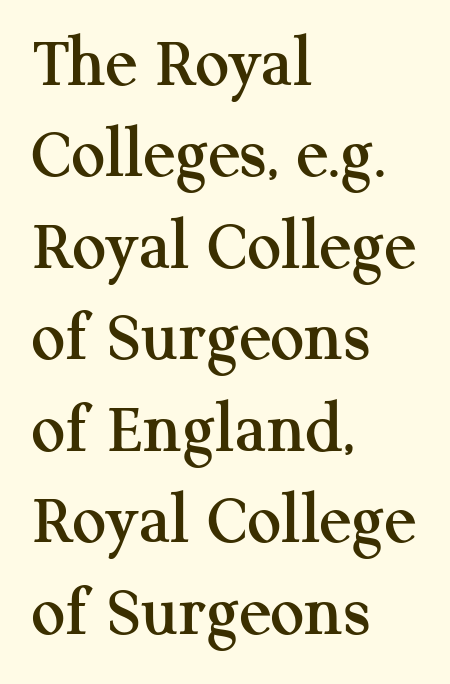
The words here are not underlined. Vertical strokes here are truly vertical. The typeface chosen for these lines features serifs. Do the characters align in a grid? No, the font is proportional. Horizontal alignment here is leftward, the default for most running prose. The letters sit at their default tracking, neither squeezed nor spread.
